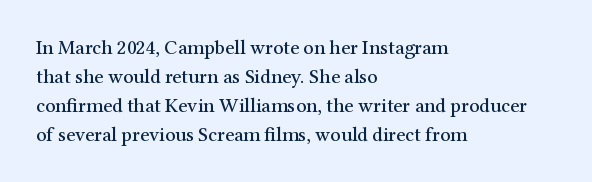
{"italic": "no", "underline": "no", "align": "left", "line_spacing": "normal", "line_spacing_ratio": 1.45, "letter_spacing": "normal", "letter_spacing_em": 0.0, "glyph_px": 20}
